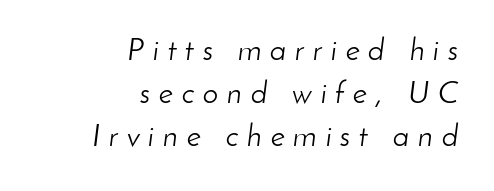
Q: Is the text bold? A: No.
Q: Is the text italic (slanted)? A: Yes, it leans right by about 8 degrees.
Q: Is the text underlined? A: No.
Q: How is the paragraph aligned? A: Right-aligned.
Q: Is the spacing between letters normal or unusually wide? A: Unusually wide.
Q: Is the spacing between lines tight, normal or loose? A: Normal.
Q: Width (condensed, normal, or wide)? A: Normal.
Q: Stroke contrast? A: Low.
Q: x-height? A: Small.
Q: Monospaced? A: No.
